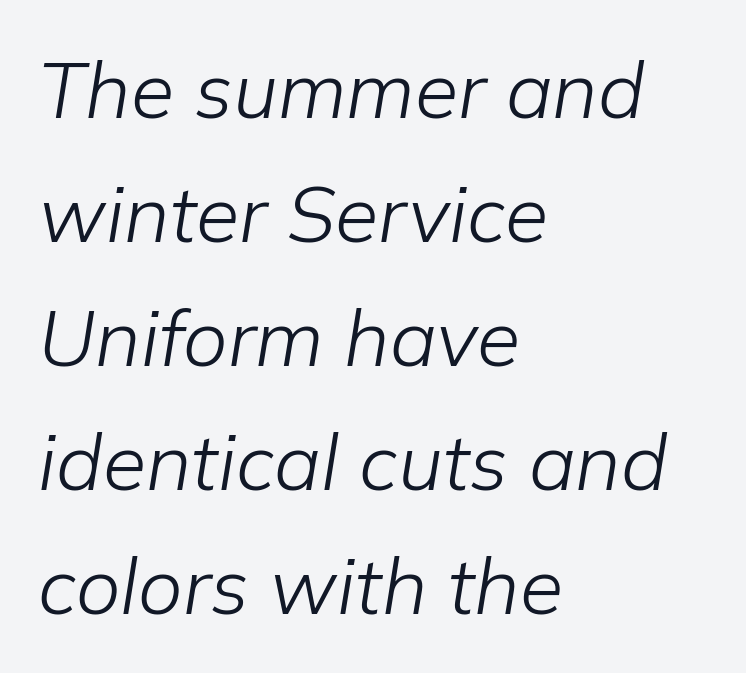
{"italic": "yes", "lean": "right", "slant_degrees": 9, "bold": "no", "weight": "light", "width": "normal", "stroke_contrast": "low", "x_height": "medium", "monospaced": "no", "underline": "no", "align": "left", "line_spacing": "normal", "line_spacing_ratio": 1.57, "letter_spacing": "normal", "letter_spacing_em": 0.0, "glyph_px": 79}
